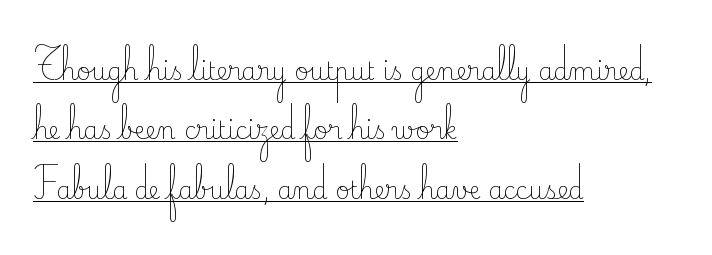
Q: Is the text bold? A: No.
Q: Is the text italic (slanted)? A: No, it is upright.
Q: Is the text underlined? A: Yes.
Q: How is the paragraph aligned? A: Left-aligned.
Q: Is the spacing between letters normal or unusually wide? A: Normal.
Q: Is the spacing between lines tight, normal or loose? A: Loose.
